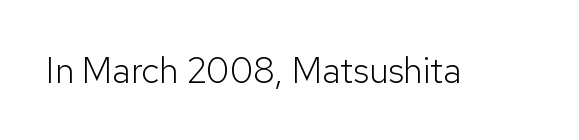
Q: Is the text bold? A: No.
Q: Is the text italic (slanted)? A: No, it is upright.
Q: Is the typeface a serif or a sans-serif typeface? A: Sans-serif.
Q: Is the text underlined? A: No.
Q: Is the spacing between letters normal or unusually wide? A: Normal.
Q: Width (condensed, normal, or wide)? A: Normal.
Q: Stroke contrast? A: Low.
Q: x-height? A: Medium.
Q: Monospaced? A: No.
